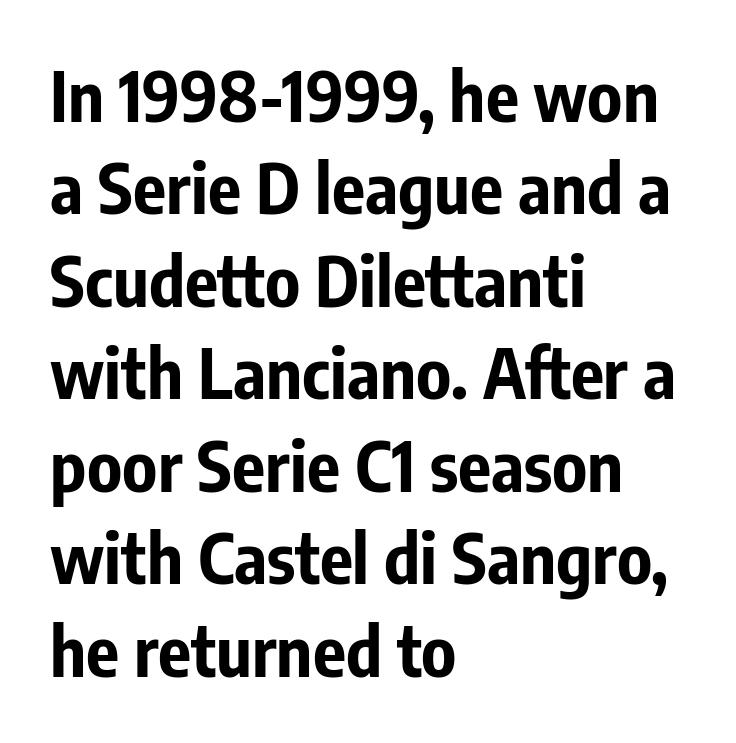
{"serif": "no", "italic": "no", "bold": "yes", "weight": "bold", "width": "condensed", "stroke_contrast": "low", "x_height": "medium", "monospaced": "no", "underline": "no", "align": "left", "line_spacing": "normal", "line_spacing_ratio": 1.34, "letter_spacing": "normal", "letter_spacing_em": 0.0, "glyph_px": 69}
